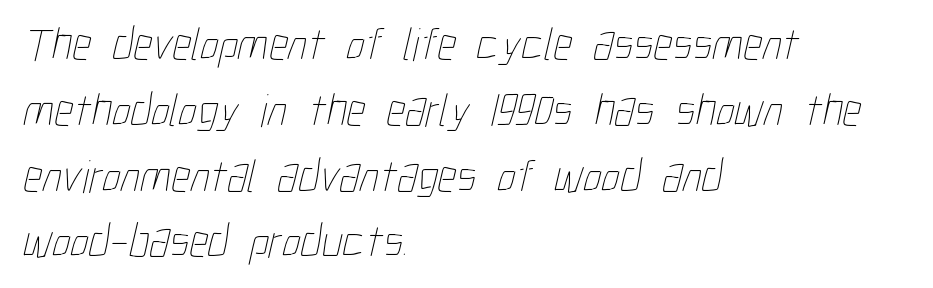
A typesetter would call this leading conventional body-copy spacing. This rendering features lettering with no underline. Nobody touched the tracking dial on this one. On a weight scale, this lands at 450 or below.
